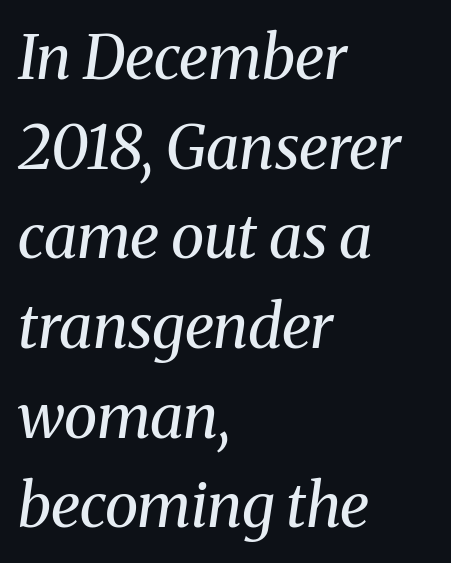
Honestly, the letter spacing is just normal — you wouldn't notice it. Each letter's strokes conclude with small projecting serifs. Each letter keeps its own natural width here, so spacing adapts to shape. The characters are drawn with everyday or finer stroke widths. Posture: slanted. A bare baseline throughout the passage.
